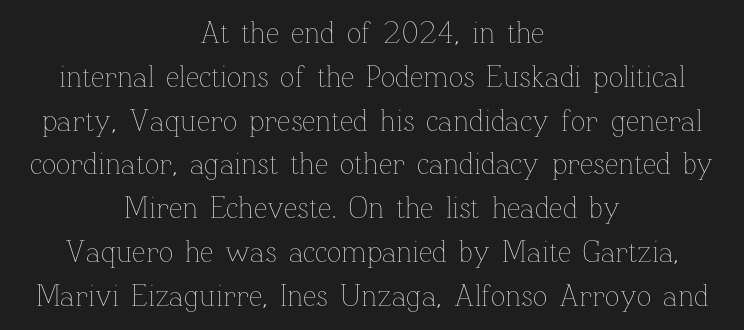
The strokes carry an ordinary text weight at most. The face used here is rendered with its standard letterfit. Posture: upright roman. Character widths vary here, with narrow letters taking less room than wide ones. Is there much room between lines? A standard amount, neither cramped nor airy. Just letters on the line, the space beneath them empty.
